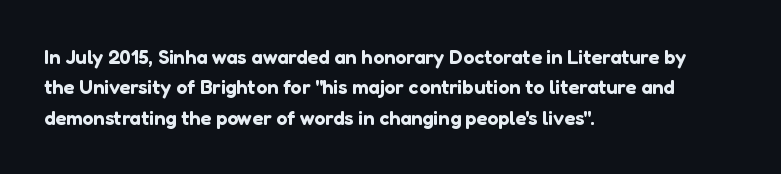
Q: Is the text italic (slanted)? A: No, it is upright.
Q: Is the text underlined? A: No.
Q: How is the paragraph aligned? A: Left-aligned.
Q: Is the spacing between letters normal or unusually wide? A: Normal.
Q: Is the spacing between lines tight, normal or loose? A: Normal.
